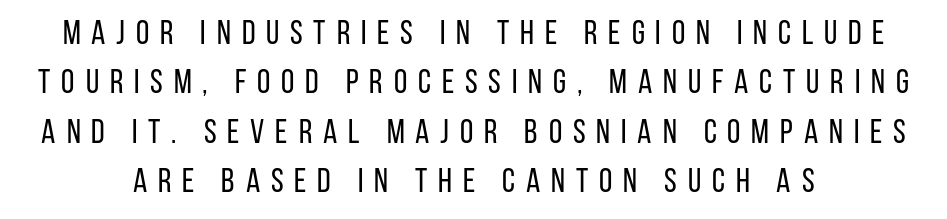
Q: Is the text bold? A: No.
Q: Is the text italic (slanted)? A: No, it is upright.
Q: Is the typeface a serif or a sans-serif typeface? A: Sans-serif.
Q: Is the text underlined? A: No.
Q: How is the paragraph aligned? A: Centered.
Q: Is the spacing between letters normal or unusually wide? A: Unusually wide.
Q: Is the spacing between lines tight, normal or loose? A: Normal.
Q: Width (condensed, normal, or wide)? A: Condensed.
Q: Stroke contrast? A: Low.
Q: x-height? A: Large.
Q: Monospaced? A: No.
